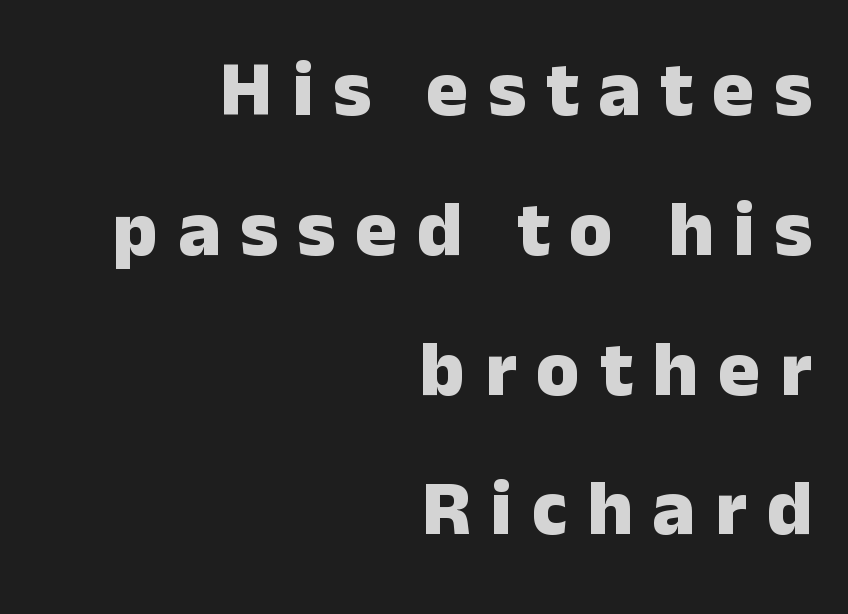
Heavy-handed strokes throughout: this text is bold. You could not count columns in this text — the font is proportionally spaced. The gap between lines stays unmarked. Substantial extra tracking has been applied to these lines. Note: no serifs on the glyphs.
